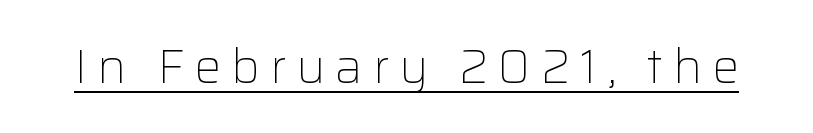
Q: Is the text bold? A: No.
Q: Is the text italic (slanted)? A: No, it is upright.
Q: Is the typeface a serif or a sans-serif typeface? A: Sans-serif.
Q: Is the text underlined? A: Yes.
Q: Is the spacing between letters normal or unusually wide? A: Unusually wide.
Q: Width (condensed, normal, or wide)? A: Normal.
Q: Stroke contrast? A: Low.
Q: x-height? A: Medium.
Q: Monospaced? A: No.
